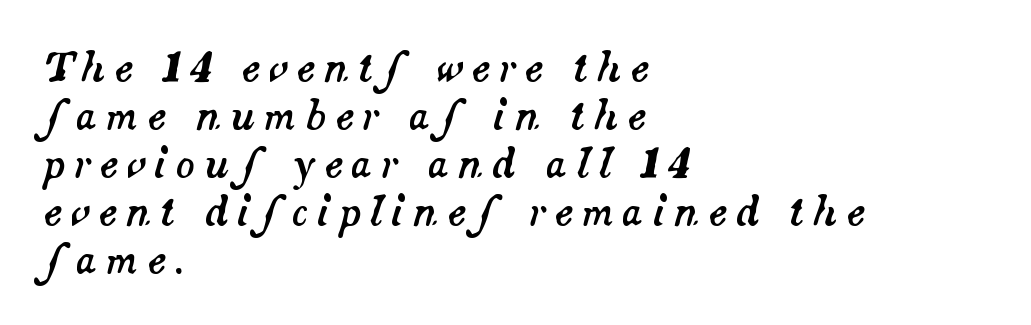
The image shows 39 px text type, italic (leaning right); set left-aligned, line spacing 1.23x, unusually wide letter spacing (+0.22 em), not underlined; medium stroke contrast and a small x-height.
